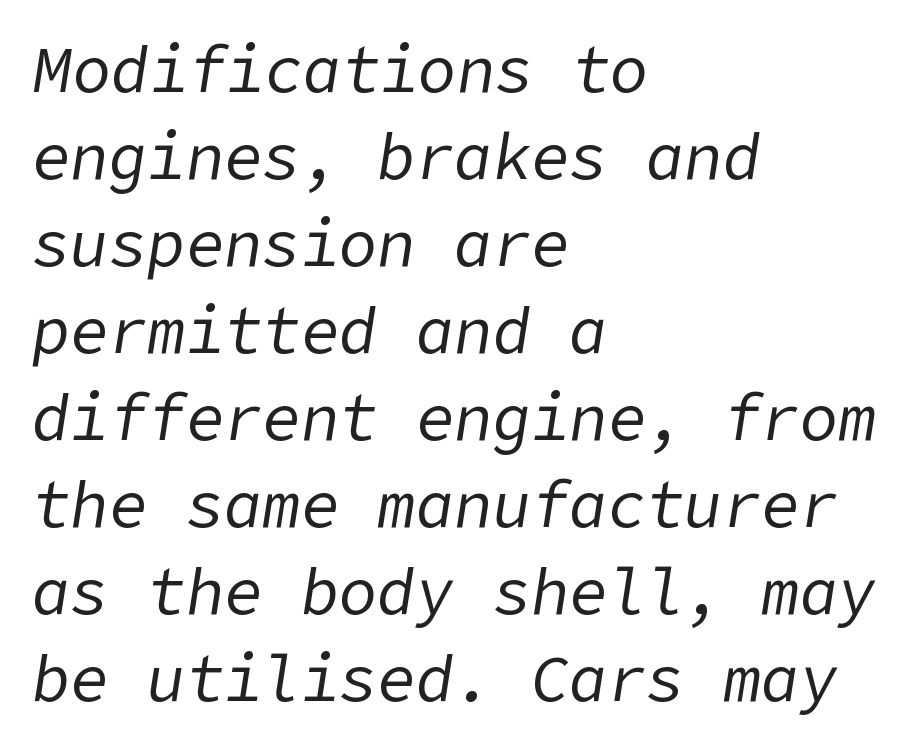
Bold? No — there's no thickening of the strokes. The text block is weighted toward the left margin, trailing off unevenly rightward. The letters sit at their default tracking, neither squeezed nor spread. This is oblique type, the kind used for emphasis or titles.
